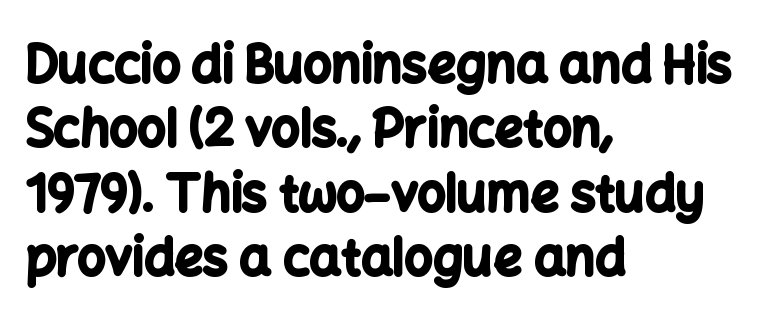
Left-aligned paragraph, ragged on the right. Is this a fixed-width face? No — the glyphs have proportional, varying widths. Nothing sits at the stroke ends, so this counts as sans-serif. Compared with typical body copy, the letter spacing here is the same. This is roman type, the default non-slanted kind.
